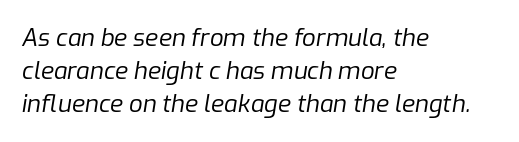
The image shows 24 px text type, italic (leaning right); set left-aligned, normal line spacing (1.38x), normal letter spacing, not underlined.
